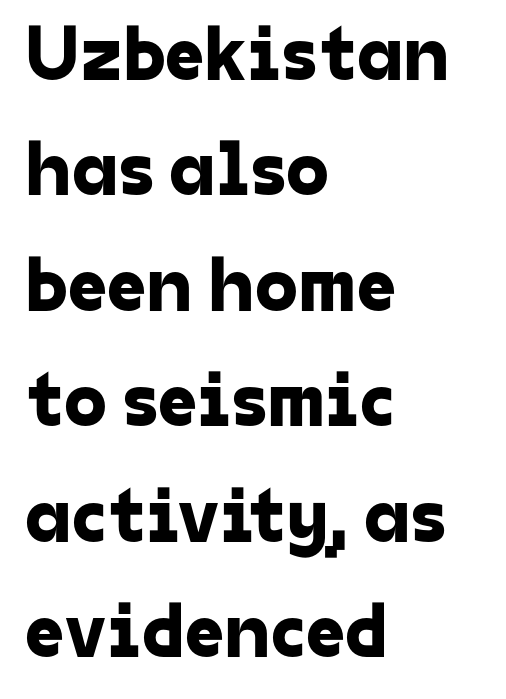
The image shows 78 px sans-serif type; set left-aligned, normal line spacing (1.48x), normal letter spacing, not underlined; low stroke contrast and a medium x-height.
